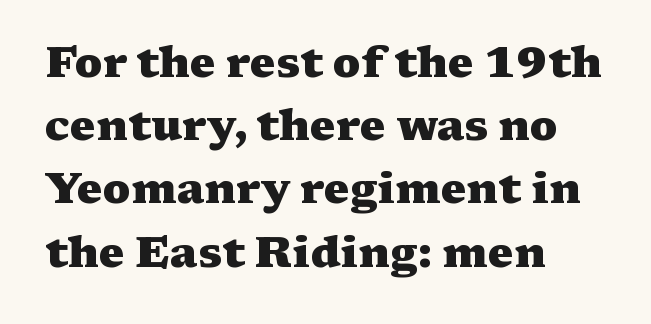
Q: Is the text bold? A: Yes.
Q: Is the text italic (slanted)? A: No, it is upright.
Q: Is the typeface a serif or a sans-serif typeface? A: Serif.
Q: Is the text underlined? A: No.
Q: How is the paragraph aligned? A: Left-aligned.
Q: Is the spacing between letters normal or unusually wide? A: Normal.
Q: Is the spacing between lines tight, normal or loose? A: Normal.
Q: Width (condensed, normal, or wide)? A: Wide.
Q: Stroke contrast? A: Medium.
Q: x-height? A: Medium.
Q: Monospaced? A: No.
